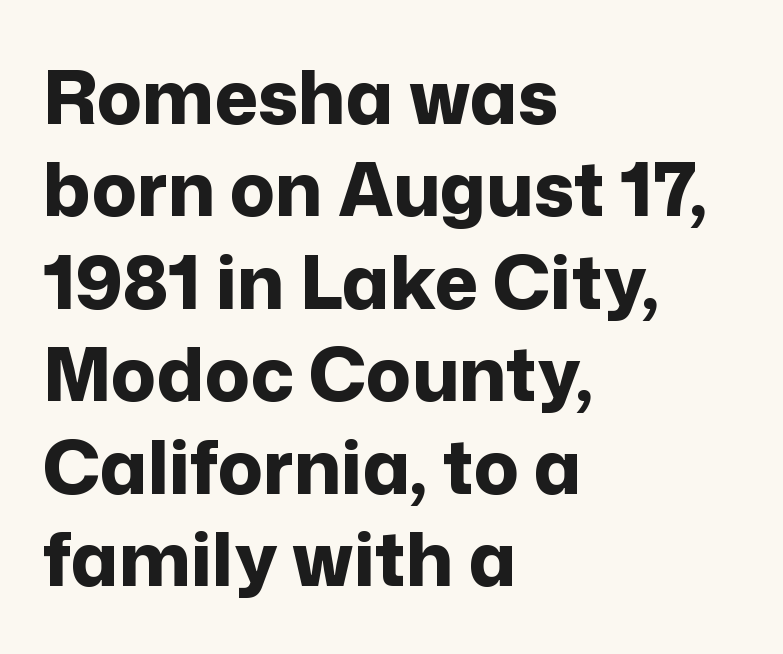
{"serif": "no", "italic": "no", "bold": "yes", "weight": "bold", "width": "normal", "stroke_contrast": "low", "x_height": "medium", "monospaced": "no", "underline": "no", "align": "left", "line_spacing": "normal", "line_spacing_ratio": 1.25, "letter_spacing": "normal", "letter_spacing_em": 0.0, "glyph_px": 74}
